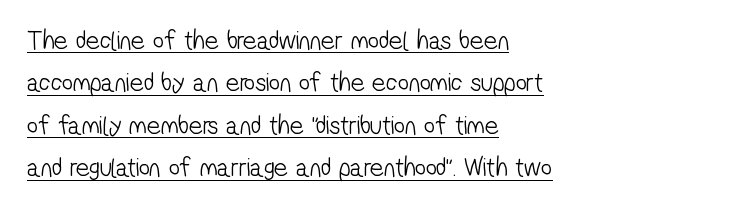
Q: Is the text bold? A: No.
Q: Is the text underlined? A: Yes.
Q: How is the paragraph aligned? A: Left-aligned.
Q: Is the spacing between letters normal or unusually wide? A: Normal.
Q: Is the spacing between lines tight, normal or loose? A: Normal.
